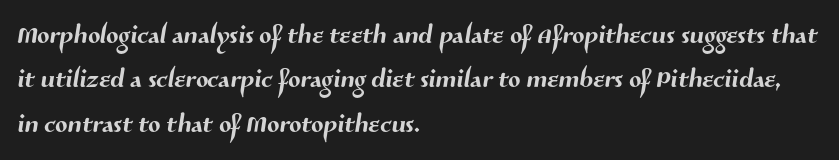
{"serif": "no", "width": "normal", "stroke_contrast": "medium", "x_height": "medium", "monospaced": "no", "underline": "no", "align": "left", "line_spacing_ratio": 1.23, "letter_spacing": "normal", "letter_spacing_em": 0.0, "glyph_px": 36}
